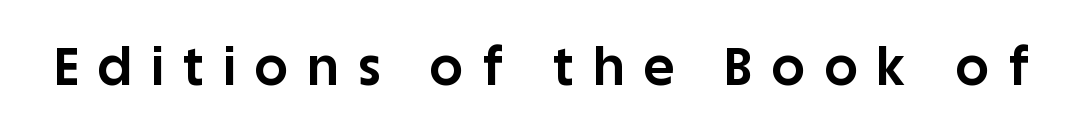
The letters are spread apart with noticeably loose tracking. Just letters on the line, the space beneath them empty. Posture: straight, roman, zero tilt. Its strokes are broad and dark, the hallmark of bold type. This sample has the flowing, uneven cadence of proportional lettering. A typesetter would label this face a sans.
